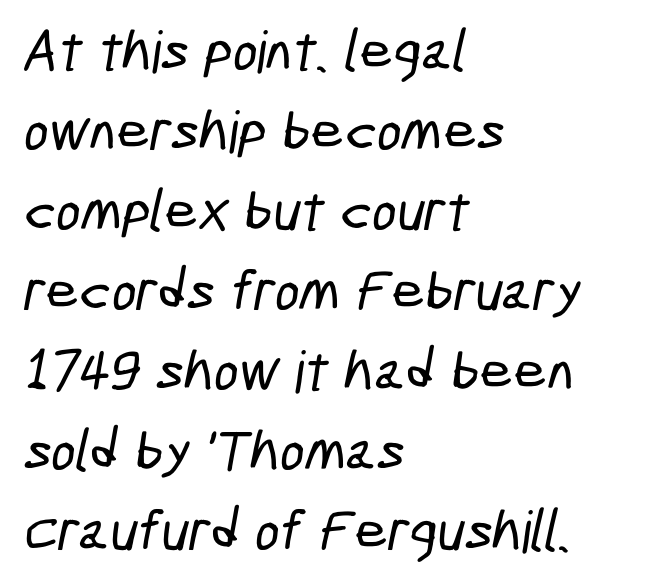
The image shows 58 px condensed sans-serif type; set left-aligned, normal line spacing (1.38x), normal letter spacing, not underlined; low stroke contrast and a medium x-height.
